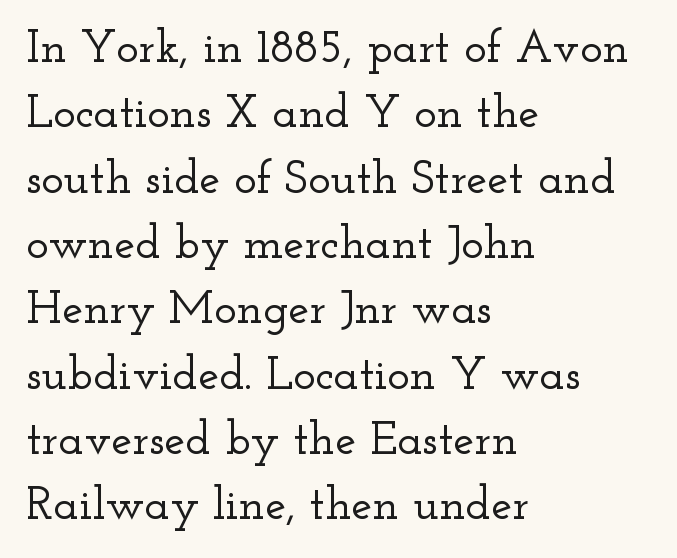
Words appear dense and cohesive because spacing is normal. Any mark beneath the type? The region is blank. A typesetter would call this proportional, since set widths differ per character. The letters stand upright; this is a roman face. Little horizontal feet cap the strokes, marking this as serif type. Left-aligned paragraph, ragged on the right.
